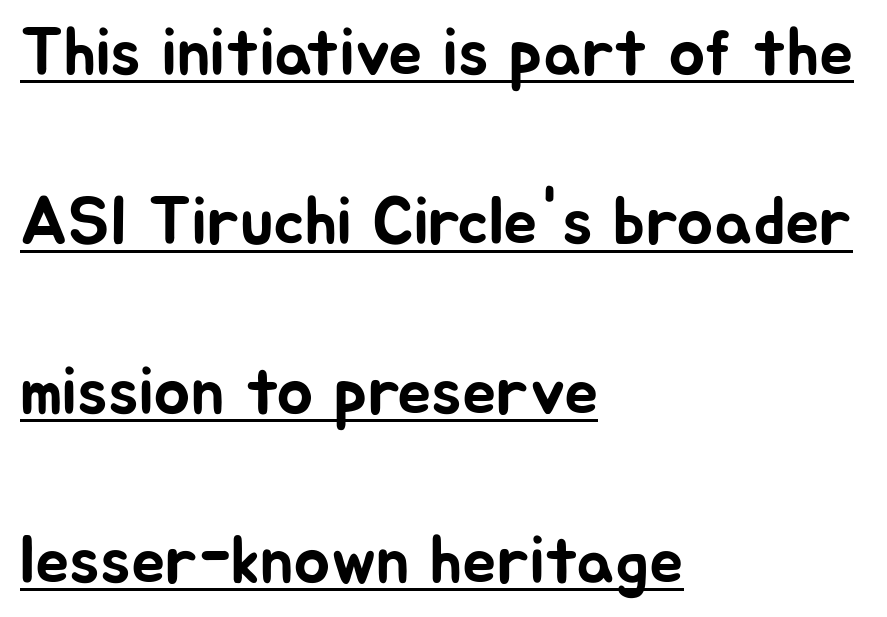
Q: Is the text italic (slanted)? A: No, it is upright.
Q: Is the typeface a serif or a sans-serif typeface? A: Sans-serif.
Q: Is the text underlined? A: Yes.
Q: How is the paragraph aligned? A: Left-aligned.
Q: Is the spacing between letters normal or unusually wide? A: Normal.
Q: Is the spacing between lines tight, normal or loose? A: Loose.
Q: Width (condensed, normal, or wide)? A: Normal.
Q: Stroke contrast? A: Low.
Q: x-height? A: Medium.
Q: Monospaced? A: No.
